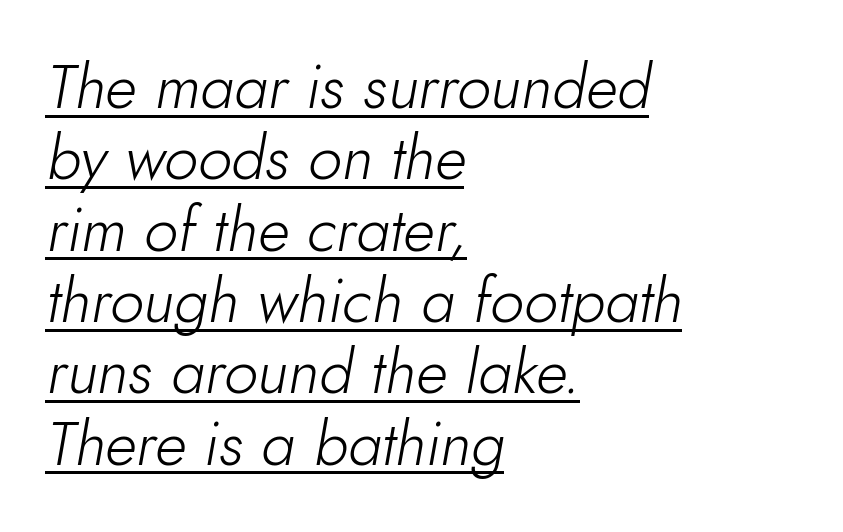
{"italic": "yes", "lean": "right", "slant_degrees": 10, "bold": "no", "weight": "light", "width": "normal", "stroke_contrast": "low", "x_height": "small", "monospaced": "no", "underline": "yes", "align": "left", "line_spacing_ratio": 1.17, "letter_spacing": "normal", "letter_spacing_em": 0.0, "glyph_px": 61}
